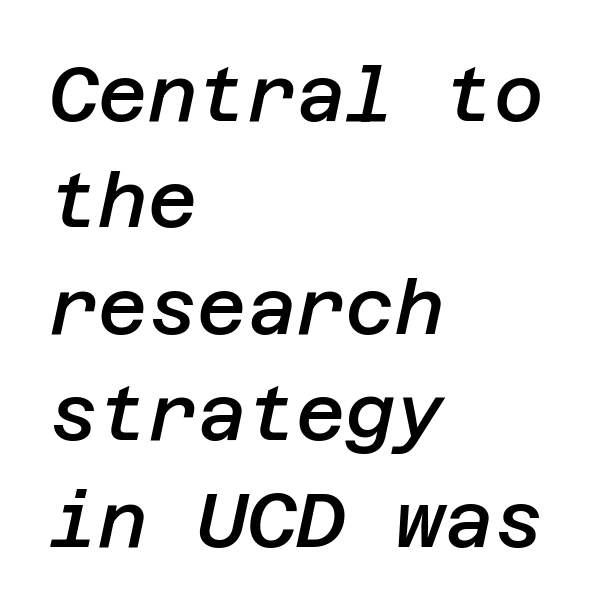
The image shows 76 px semibold type, italic (leaning right); set left-aligned, normal line spacing (1.4x), normal letter spacing, not underlined; low stroke contrast and a large x-height.
